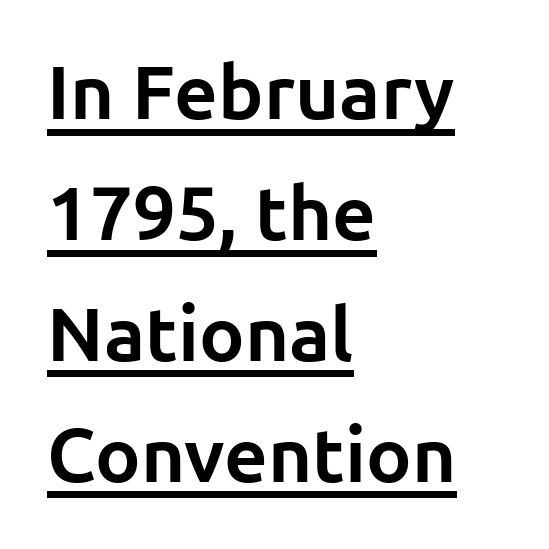
Tracking value appears to be zero — textbook default spacing. Typeset ragged right — the left edge is the straight one. Here the designer chose a conventional face with non-uniform glyph widths. Notice how the stems are strictly vertical — no italics here. In terms of leading, this rendering sits right in the middle. The glyphs are accompanied by a horizontal stroke just below them.
